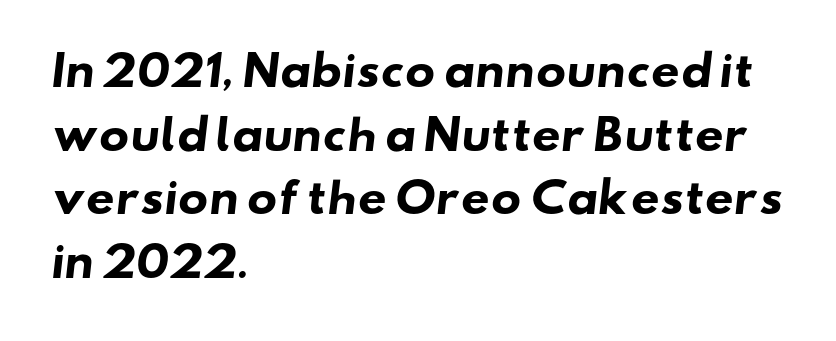
The image shows 40 px heavy, wide sans-serif type; set left-aligned, normal line spacing (1.59x), normal letter spacing, not underlined; low stroke contrast and a small x-height.
